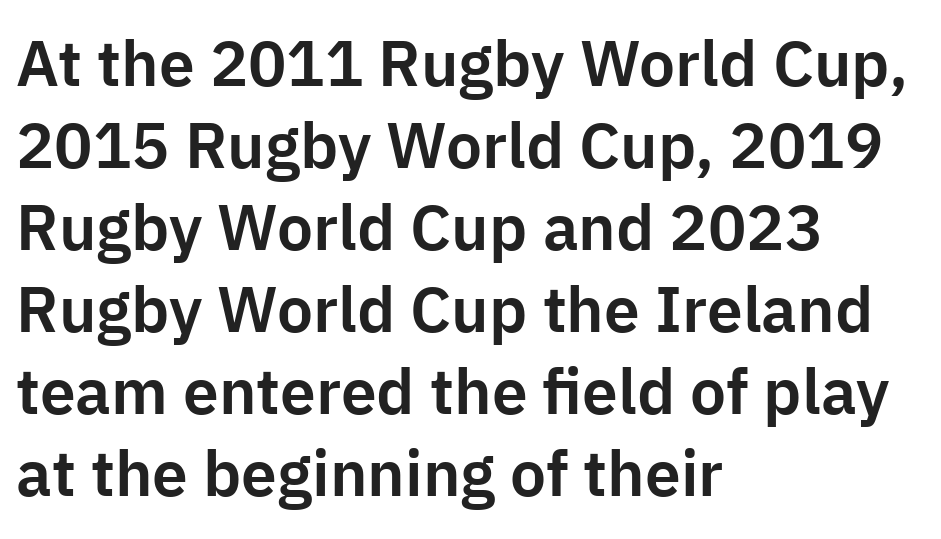
{"serif": "no", "italic": "no", "width": "normal", "stroke_contrast": "low", "x_height": "medium", "monospaced": "no", "underline": "no", "align": "left", "line_spacing": "normal", "line_spacing_ratio": 1.28, "letter_spacing": "normal", "letter_spacing_em": 0.0, "glyph_px": 64}
